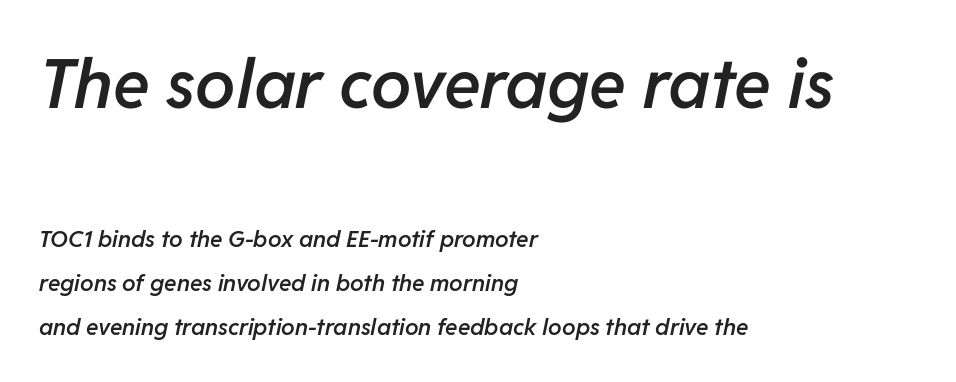
{"italic": "yes", "lean": "right", "slant_degrees": 11, "bold": "semi", "weight": "semibold", "width": "normal", "stroke_contrast": "low", "x_height": "medium", "monospaced": "no", "underline": "no", "align": "left", "line_spacing": "loose", "line_spacing_ratio": 1.91, "letter_spacing": "normal", "letter_spacing_em": 0.0, "larger_block": "first", "size_ratio": 2.96, "glyph_px": 68}
